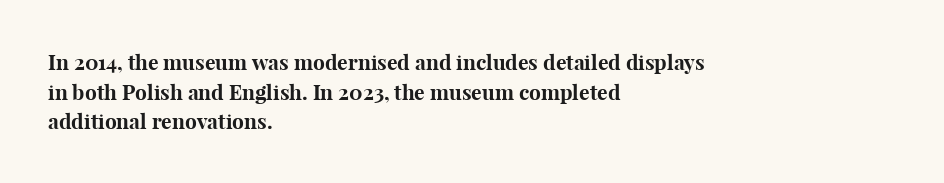
{"italic": "no", "bold": "yes", "underline": "no", "align": "left", "line_spacing": "normal", "line_spacing_ratio": 1.41, "letter_spacing": "normal", "letter_spacing_em": 0.0, "glyph_px": 21}
